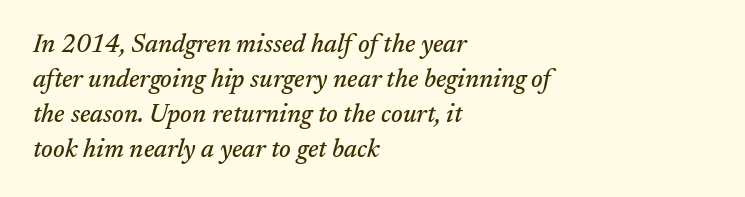
Q: Is the text italic (slanted)? A: Yes, it leans right by about 17 degrees.
Q: Is the text underlined? A: No.
Q: How is the paragraph aligned? A: Left-aligned.
Q: Is the spacing between letters normal or unusually wide? A: Normal.
Q: Is the spacing between lines tight, normal or loose? A: Normal.
